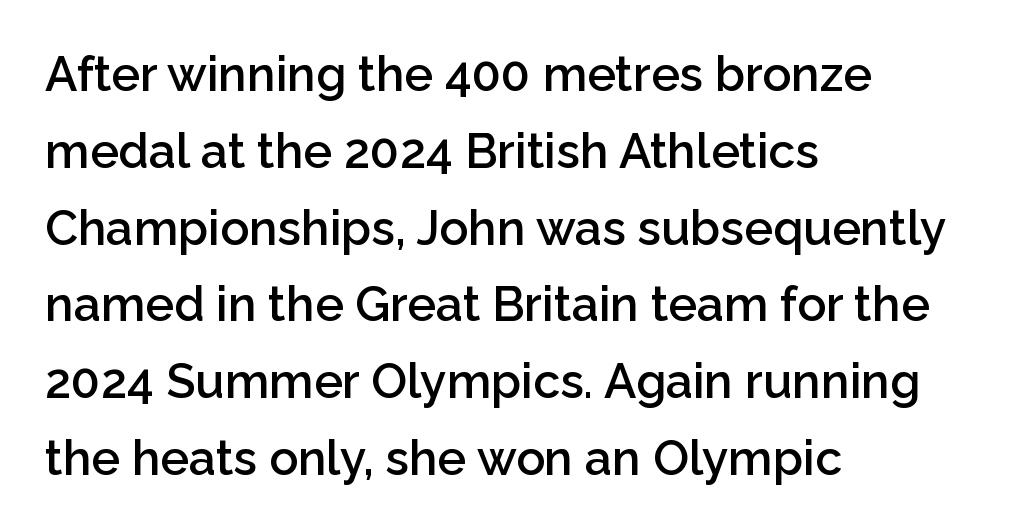
The passage shown is not underscored anywhere. This is roman type, the default non-slanted kind. Look at the tracking — it's just the regular setting, nothing added. These lines are rendered in a variable-pitch font. The leading is moderate, giving the passage an even texture. Typographic density is moderately raised because the face is semibold.
